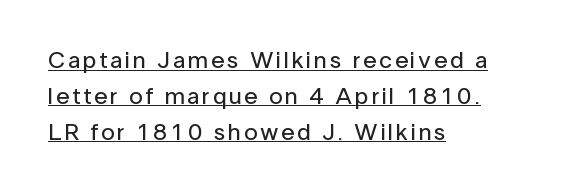
{"italic": "no", "underline": "yes", "align": "left", "line_spacing": "normal", "line_spacing_ratio": 1.49, "glyph_px": 24}
